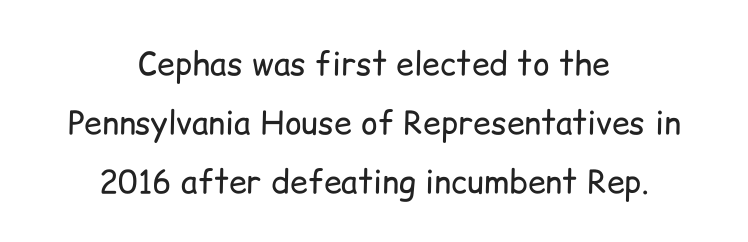
{"serif": "no", "italic": "no", "bold": "no", "weight": "regular", "width": "normal", "stroke_contrast": "low", "x_height": "medium", "monospaced": "no", "underline": "no", "align": "center", "line_spacing_ratio": 1.84, "letter_spacing": "normal", "letter_spacing_em": 0.0, "glyph_px": 32}
